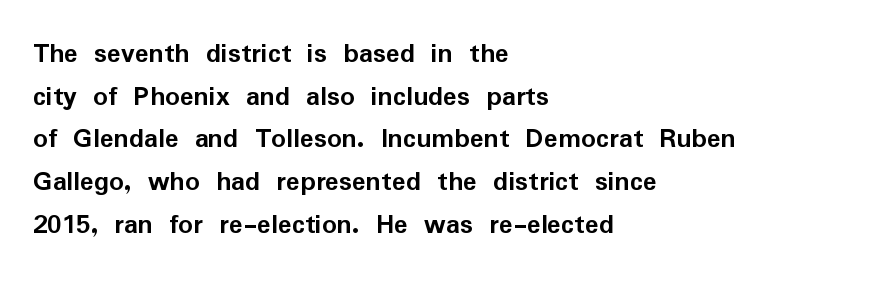
Nothing unusual about the tracking: characters are spaced as the font intends. Is there any slant? The stems are plumb. Plain, unruled lines of type. To sum up the face: it is a sans, with no serifs. Students, observe: this is what conventionally led text looks like. Does the weight exceed regular? Yes, all the way to bold.
